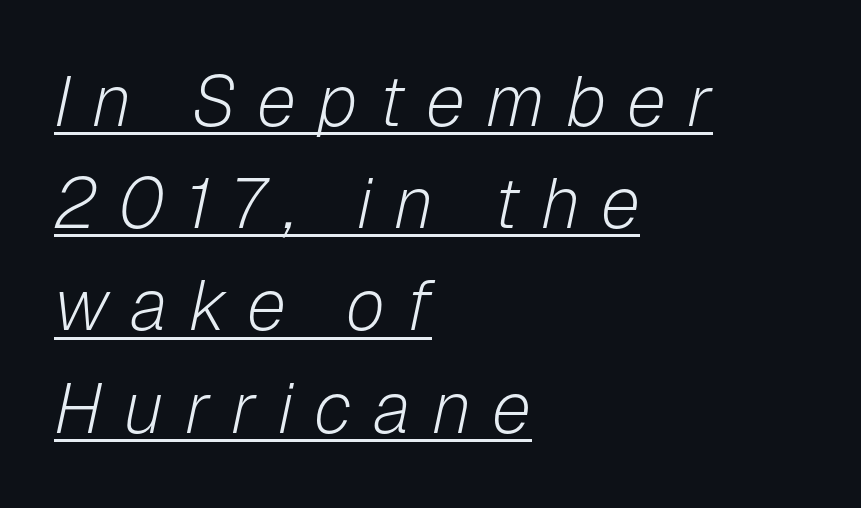
Q: Is the text bold? A: No.
Q: Is the text italic (slanted)? A: Yes, it leans right by about 12 degrees.
Q: Is the text underlined? A: Yes.
Q: How is the paragraph aligned? A: Left-aligned.
Q: Is the spacing between letters normal or unusually wide? A: Unusually wide.
Q: Is the spacing between lines tight, normal or loose? A: Normal.
Q: Width (condensed, normal, or wide)? A: Normal.
Q: Stroke contrast? A: Low.
Q: x-height? A: Medium.
Q: Monospaced? A: No.
